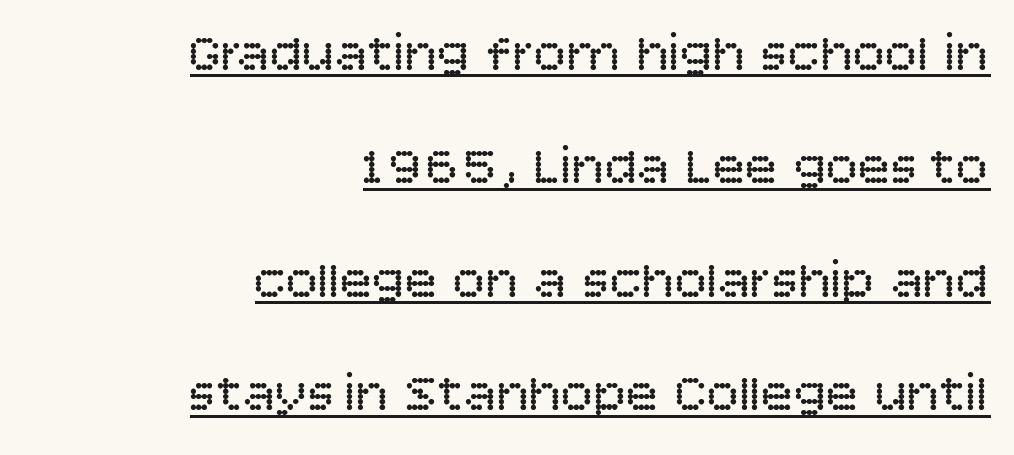
{"serif": "no", "italic": "no", "bold": "no", "weight": "regular", "width": "normal", "stroke_contrast": "low", "x_height": "large", "monospaced": "no", "underline": "yes", "align": "right", "line_spacing": "loose", "line_spacing_ratio": 2.1, "letter_spacing": "normal", "letter_spacing_em": 0.0, "glyph_px": 54}
